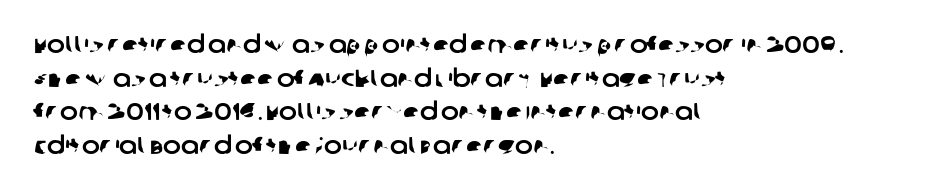
The image shows 24 px text type; set left-aligned, normal line spacing (1.4x), normal letter spacing, not underlined.
